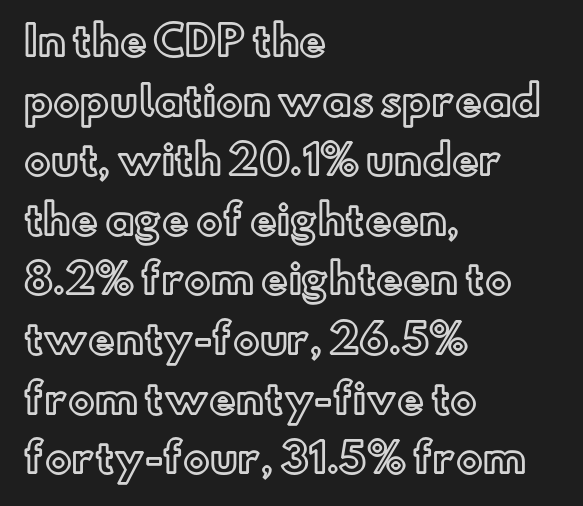
{"italic": "no", "width": "normal", "x_height": "small", "monospaced": "no", "underline": "no", "align": "left", "line_spacing": "normal", "line_spacing_ratio": 1.49, "letter_spacing": "normal", "letter_spacing_em": 0.0, "glyph_px": 40}
